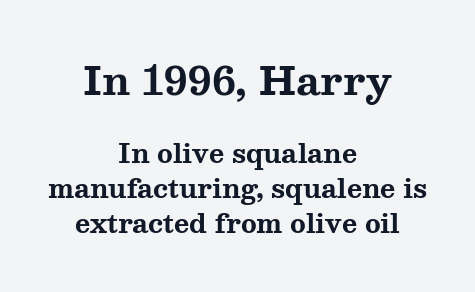
The image shows 39 px bold, wide serif type, upright; set centered, normal line spacing (1.35x), normal letter spacing, not underlined; the first (top) block is 1.5x larger; medium stroke contrast and a medium x-height.
